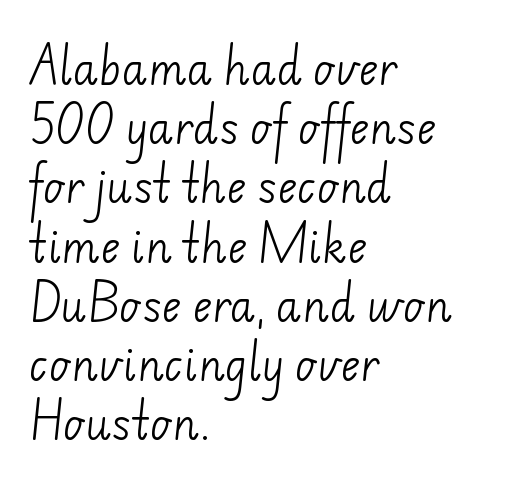
Q: Is the text bold? A: No.
Q: Is the typeface a serif or a sans-serif typeface? A: Sans-serif.
Q: Is the text underlined? A: No.
Q: How is the paragraph aligned? A: Left-aligned.
Q: Is the spacing between letters normal or unusually wide? A: Normal.
Q: Is the spacing between lines tight, normal or loose? A: Normal.
Q: Width (condensed, normal, or wide)? A: Normal.
Q: Stroke contrast? A: Low.
Q: x-height? A: Small.
Q: Monospaced? A: No.
